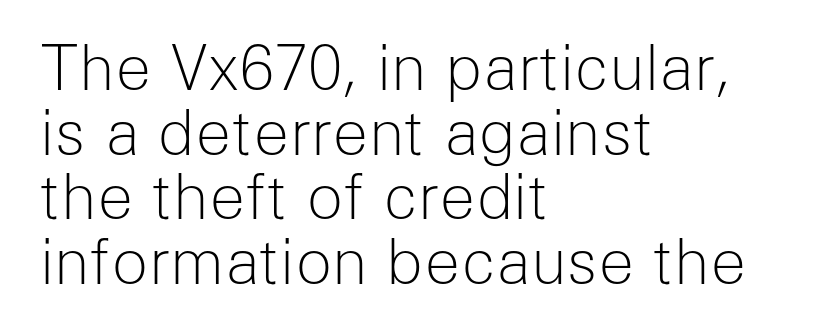
Q: Is the text bold? A: No.
Q: Is the text italic (slanted)? A: No, it is upright.
Q: Is the typeface a serif or a sans-serif typeface? A: Sans-serif.
Q: Is the text underlined? A: No.
Q: How is the paragraph aligned? A: Left-aligned.
Q: Is the spacing between letters normal or unusually wide? A: Normal.
Q: Is the spacing between lines tight, normal or loose? A: Tight.
Q: Width (condensed, normal, or wide)? A: Normal.
Q: Stroke contrast? A: Low.
Q: x-height? A: Medium.
Q: Monospaced? A: No.
